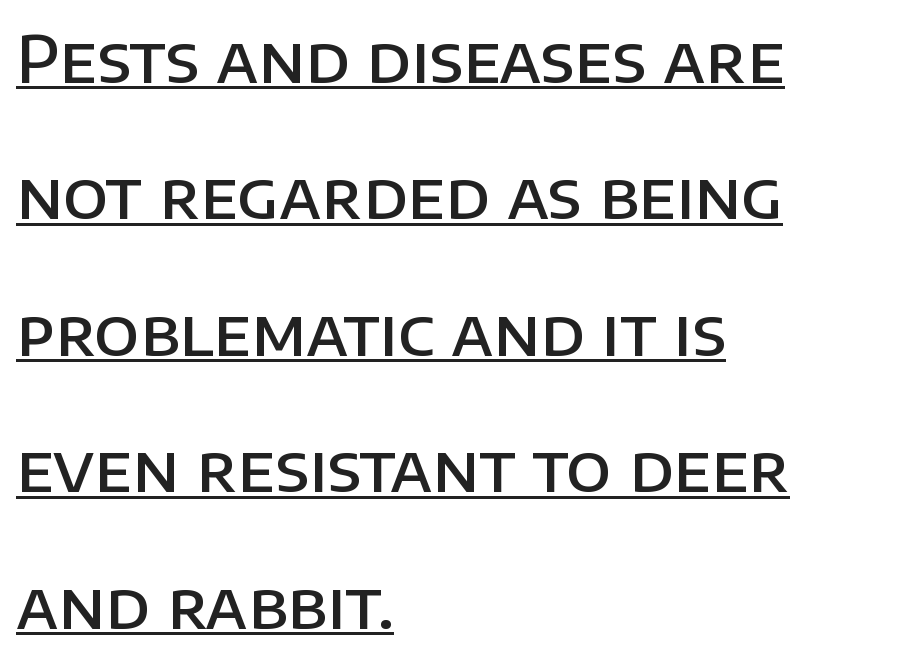
Letterform terminals end flat and unadorned throughout the passage. These lines were composed using upright roman letters. Reading down the block, your eye returns to a fixed left position each line. In terms of letterspacing, this is plain default setting. The space between consecutive lines is lavish.
